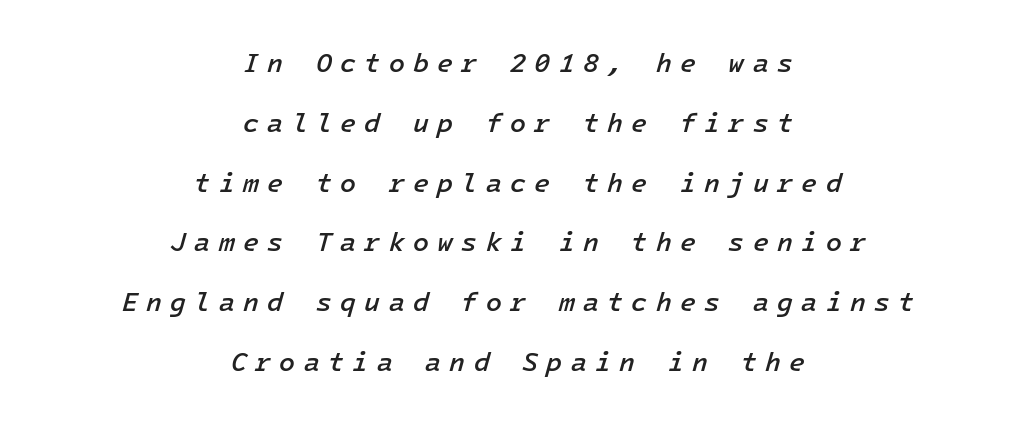
The image shows 26 px text type, italic (leaning right); set centered, loose line spacing (2.3x), unusually wide letter spacing (+0.32 em), not underlined.
